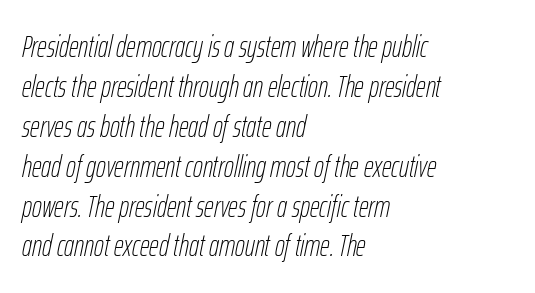
The image shows 30 px thin, condensed type, italic (leaning right); set left-aligned, normal line spacing (1.33x), normal letter spacing, not underlined; low stroke contrast and a medium x-height.
